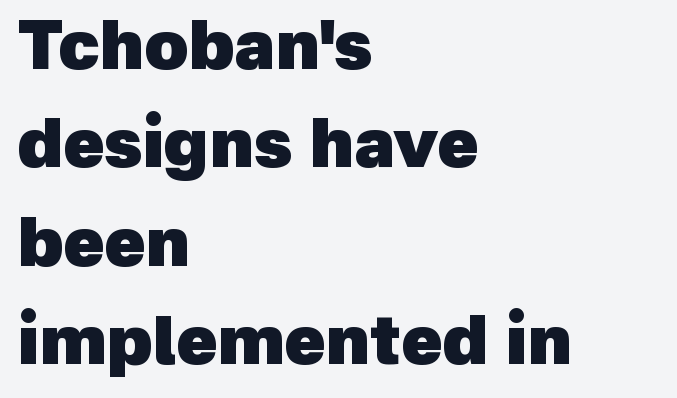
Strong, thick strokes mark this as bold type. Clear beneath every line of the passage. Honestly, the letter spacing is just normal — you wouldn't notice it. Each letter's strokes conclude bluntly, with no projecting serifs. Compared with a centered layout, this one pins lines to the left instead. In terms of leading, this rendering sits right in the middle.
